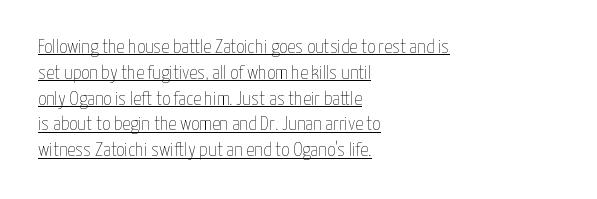
The image shows 20 px text type, upright; set left-aligned, normal line spacing (1.29x), normal letter spacing, underlined.
